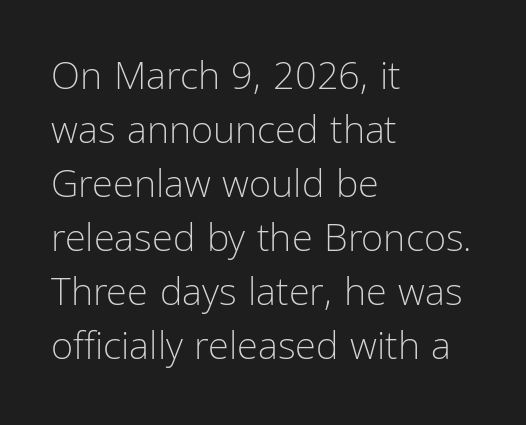
{"serif": "no", "italic": "no", "bold": "no", "weight": "light", "width": "condensed", "stroke_contrast": "low", "x_height": "medium", "monospaced": "no", "underline": "no", "align": "left", "line_spacing": "normal", "line_spacing_ratio": 1.42, "letter_spacing": "normal", "letter_spacing_em": 0.0, "glyph_px": 38}
